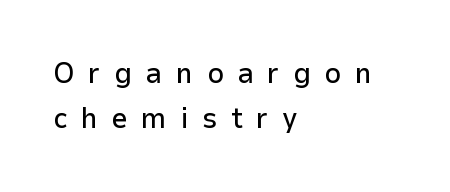
{"serif": "no", "italic": "no", "width": "normal", "stroke_contrast": "low", "x_height": "medium", "monospaced": "no", "underline": "no", "align": "left", "line_spacing": "normal", "line_spacing_ratio": 1.54, "letter_spacing": "wide", "letter_spacing_em": 0.47, "glyph_px": 29}
